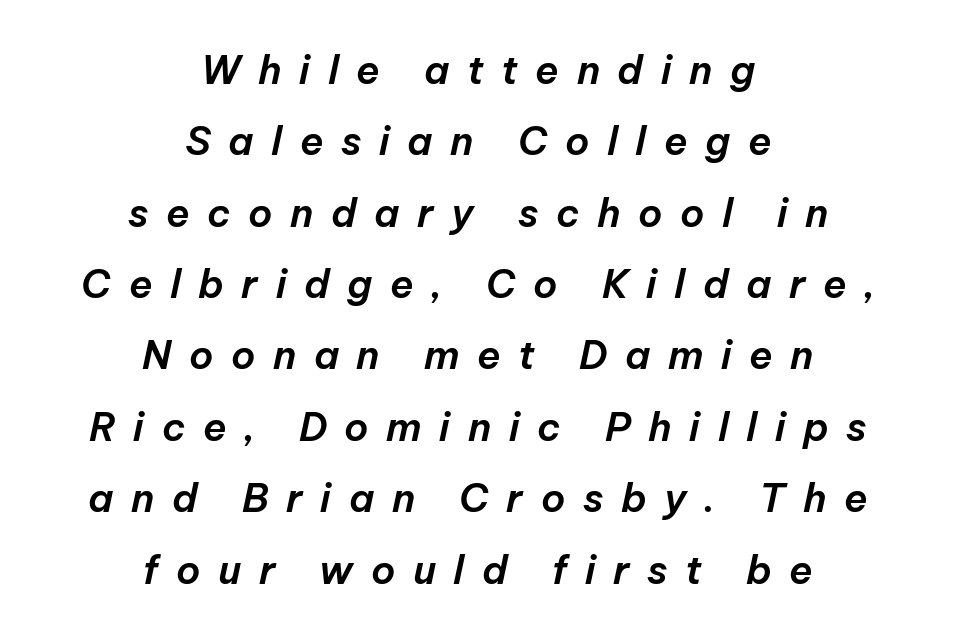
{"italic": "yes", "lean": "right", "slant_degrees": 12, "width": "normal", "stroke_contrast": "low", "x_height": "medium", "monospaced": "no", "underline": "no", "align": "center", "line_spacing_ratio": 1.83, "letter_spacing": "wide", "letter_spacing_em": 0.45, "glyph_px": 39}
